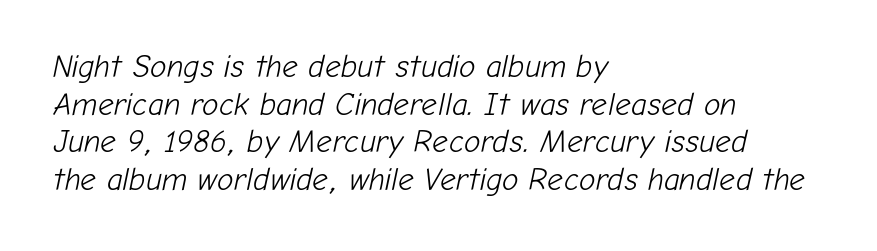
{"italic": "yes", "lean": "right", "slant_degrees": 12, "bold": "no", "weight": "light", "width": "normal", "stroke_contrast": "low", "x_height": "medium", "monospaced": "no", "underline": "no", "align": "left", "line_spacing_ratio": 1.21, "letter_spacing": "normal", "letter_spacing_em": 0.0, "glyph_px": 31}
